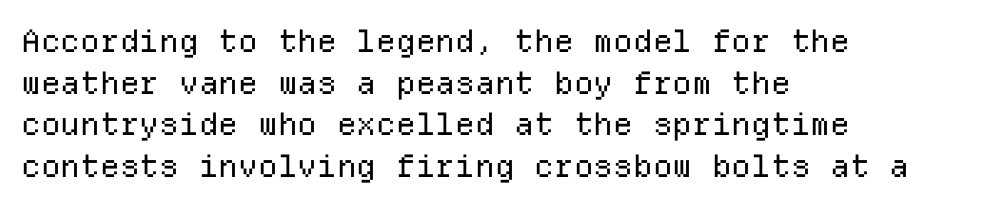
{"serif": "no", "italic": "no", "bold": "no", "weight": "regular", "width": "normal", "stroke_contrast": "low", "x_height": "medium", "monospaced": "yes", "underline": "no", "align": "left", "line_spacing": "normal", "line_spacing_ratio": 1.34, "letter_spacing": "normal", "letter_spacing_em": 0.0, "glyph_px": 31}
